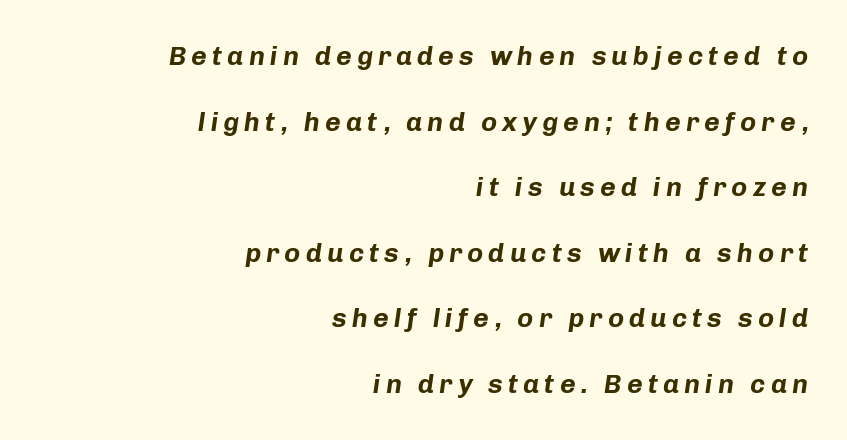
Q: Is the text bold? A: Yes.
Q: Is the text italic (slanted)? A: Yes, it leans right by about 8 degrees.
Q: Is the text underlined? A: No.
Q: How is the paragraph aligned? A: Right-aligned.
Q: Is the spacing between lines tight, normal or loose? A: Loose.
